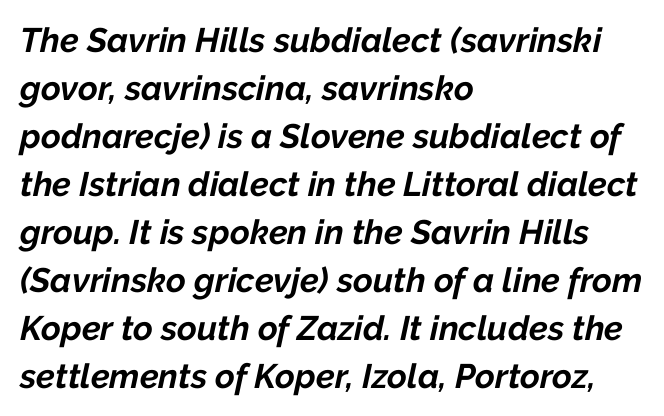
Q: Is the text bold? A: Yes.
Q: Is the text italic (slanted)? A: Yes, it leans right by about 12 degrees.
Q: Is the text underlined? A: No.
Q: How is the paragraph aligned? A: Left-aligned.
Q: Is the spacing between letters normal or unusually wide? A: Normal.
Q: Is the spacing between lines tight, normal or loose? A: Normal.
Q: Width (condensed, normal, or wide)? A: Normal.
Q: Stroke contrast? A: Low.
Q: x-height? A: Medium.
Q: Monospaced? A: No.
